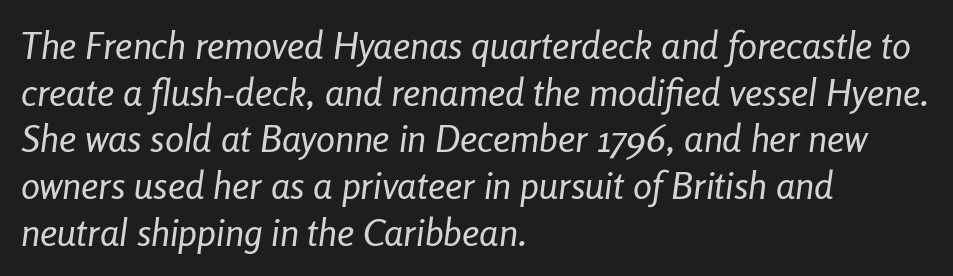
Each line starts at the same left margin while the right side varies. Inter-character spacing is left at the font's built-in metrics. Weight class: somewhere from thin through regular. Letters rest on an invisible, unmarked baseline.
